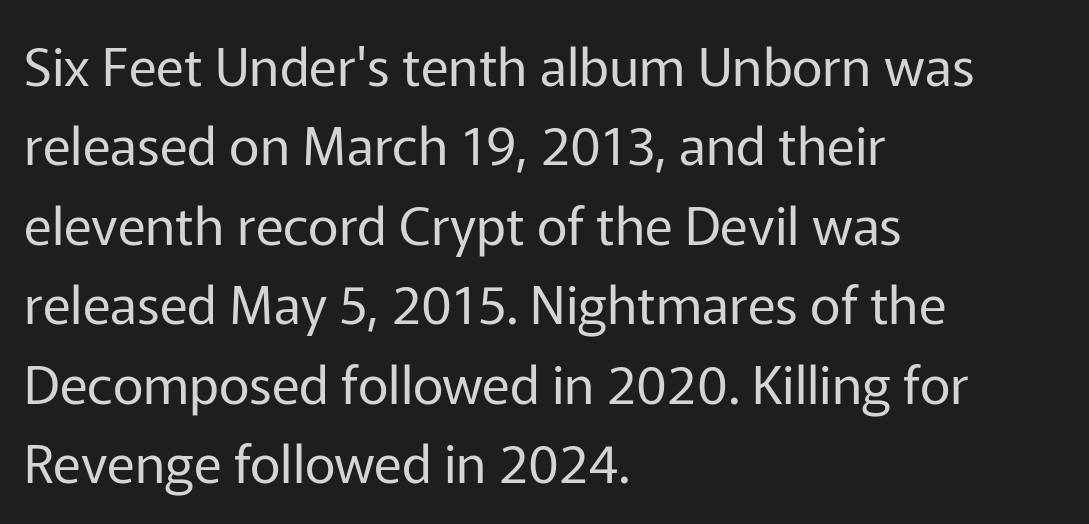
Does extra space separate the letters? No, they use regular spacing. Casual observation: everything's shoved over to the left. The rendering uses a moderate line-height, typical for paragraphs. Letterform terminals end flat and unadorned throughout the passage.
